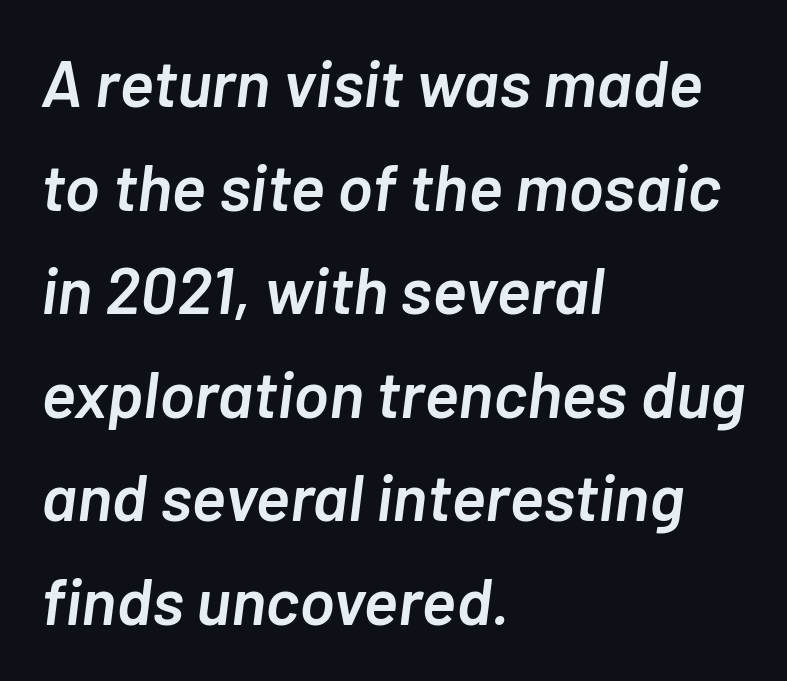
You can tell it's italic because the verticals aren't actually vertical. If you measured baseline to baseline, you'd find a middling distance. The letters advance in unequal steps, a hallmark of proportional type. Is the block centered? No — it sits flush against the left margin. Nobody touched the tracking dial on this one. A bare baseline throughout the passage.
